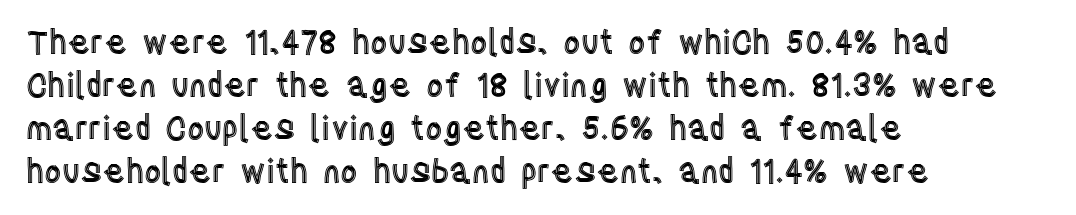
{"italic": "no", "width": "condensed", "x_height": "large", "monospaced": "no", "underline": "no", "align": "left", "line_spacing": "normal", "line_spacing_ratio": 1.3, "letter_spacing": "normal", "letter_spacing_em": 0.0, "glyph_px": 33}
